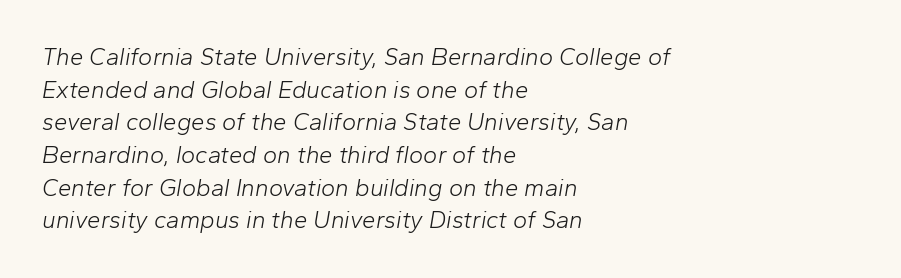
{"italic": "yes", "lean": "right", "slant_degrees": 10, "bold": "no", "underline": "no", "align": "left", "line_spacing": "normal", "line_spacing_ratio": 1.36, "letter_spacing": "normal", "letter_spacing_em": 0.0, "glyph_px": 24}
